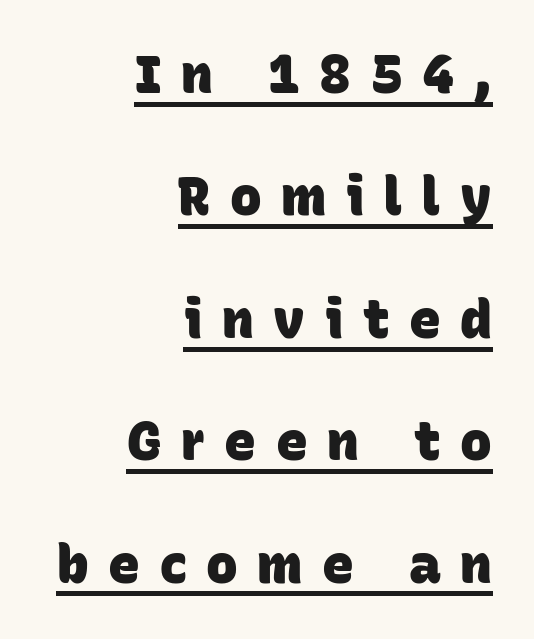
Q: Is the text bold? A: Yes.
Q: Is the typeface a serif or a sans-serif typeface? A: Sans-serif.
Q: Is the text underlined? A: Yes.
Q: How is the paragraph aligned? A: Right-aligned.
Q: Is the spacing between letters normal or unusually wide? A: Unusually wide.
Q: Is the spacing between lines tight, normal or loose? A: Loose.
Q: Width (condensed, normal, or wide)? A: Normal.
Q: Stroke contrast? A: Low.
Q: x-height? A: Large.
Q: Monospaced? A: No.
